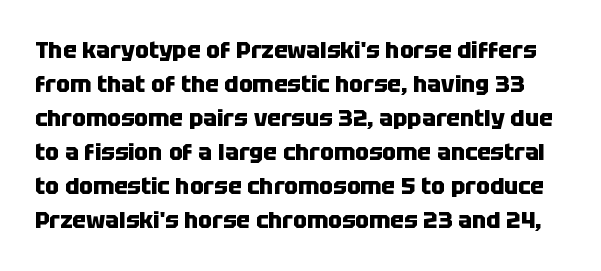
Q: Is the text bold? A: Yes.
Q: Is the text italic (slanted)? A: No, it is upright.
Q: Is the text underlined? A: No.
Q: Is the spacing between letters normal or unusually wide? A: Normal.
Q: Is the spacing between lines tight, normal or loose? A: Normal.
